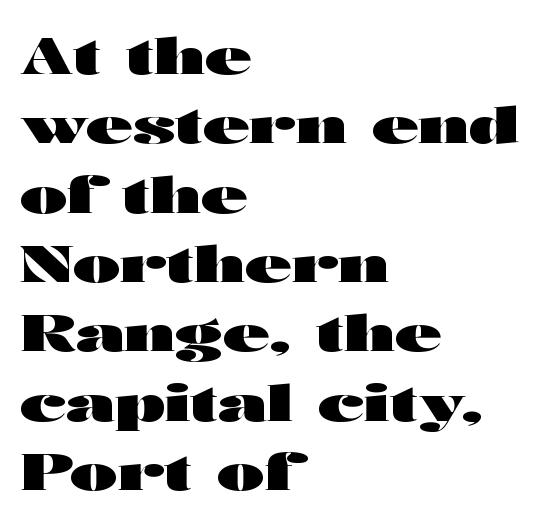
The glyphs have the mass of a bold cut. Quick note: not italic, upright. If you measured baseline to baseline, you'd find a middling distance. These lines keep a tight, regular rhythm from letter to letter.
